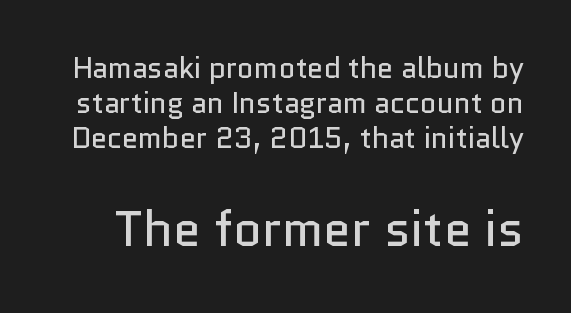
{"serif": "no", "italic": "no", "bold": "no", "weight": "regular", "width": "normal", "stroke_contrast": "low", "x_height": "medium", "monospaced": "no", "underline": "no", "line_spacing_ratio": 1.21, "letter_spacing": "normal", "letter_spacing_em": 0.0, "larger_block": "second", "size_ratio": 1.72, "glyph_px": 50}
